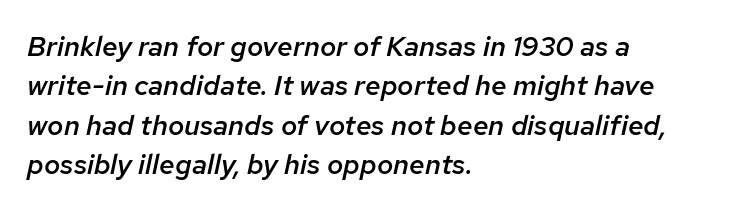
The image shows 28 px semibold type, italic (leaning right); set left-aligned, normal line spacing (1.41x), normal letter spacing, not underlined; low stroke contrast and a medium x-height.
